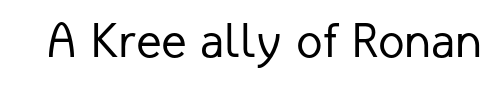
{"serif": "no", "italic": "no", "bold": "no", "weight": "regular", "width": "normal", "stroke_contrast": "low", "x_height": "medium", "monospaced": "no", "underline": "no", "letter_spacing": "normal", "letter_spacing_em": 0.0, "glyph_px": 48}
